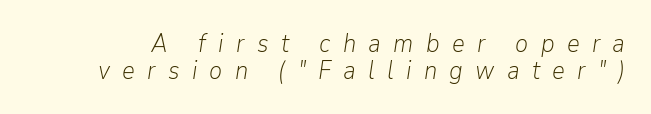
Quick note: italic. Someone cranked the tracking dial way up on this one. The weight tops out at a normal text grade. Letters rest on an invisible, unmarked baseline. Tightly led — the rows are bunched.
